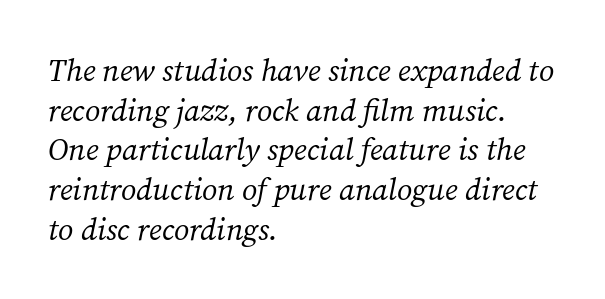
The image shows 31 px regular-weight serif type, italic (leaning right); set left-aligned, normal line spacing (1.28x), normal letter spacing, not underlined; medium stroke contrast and a medium x-height.
